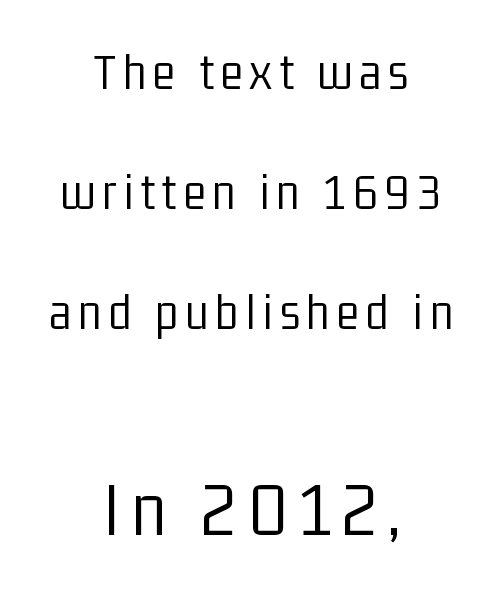
{"serif": "no", "italic": "no", "bold": "no", "weight": "light", "width": "condensed", "stroke_contrast": "low", "x_height": "medium", "monospaced": "no", "underline": "no", "align": "center", "line_spacing": "loose", "line_spacing_ratio": 2.26, "larger_block": "second", "size_ratio": 1.49, "glyph_px": 79}
